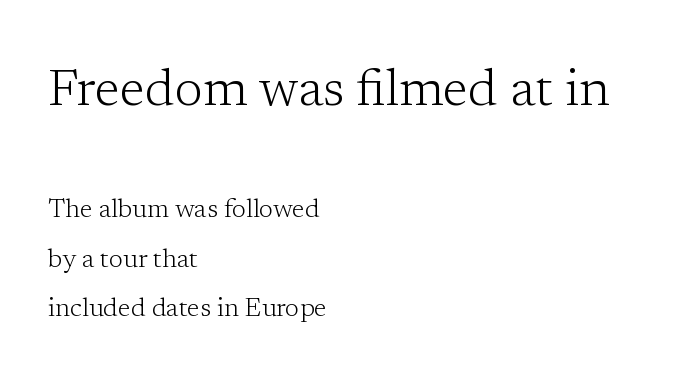
{"serif": "yes", "italic": "no", "bold": "no", "weight": "light", "width": "normal", "stroke_contrast": "low", "x_height": "medium", "monospaced": "no", "underline": "no", "align": "left", "line_spacing": "loose", "line_spacing_ratio": 1.9, "letter_spacing": "normal", "letter_spacing_em": 0.0, "larger_block": "first", "size_ratio": 2.0, "glyph_px": 52}
